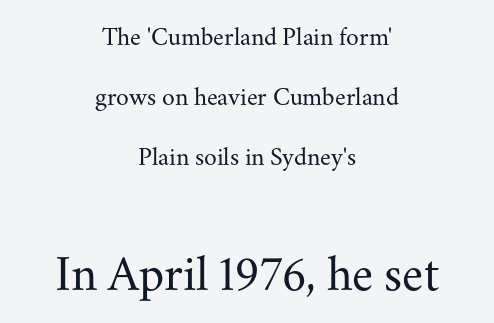
The image shows 51 px regular-weight serif type, upright; set centered, loose line spacing (2.3x), normal letter spacing, not underlined; the second (bottom) block is 1.96x larger; medium stroke contrast and a small x-height.
